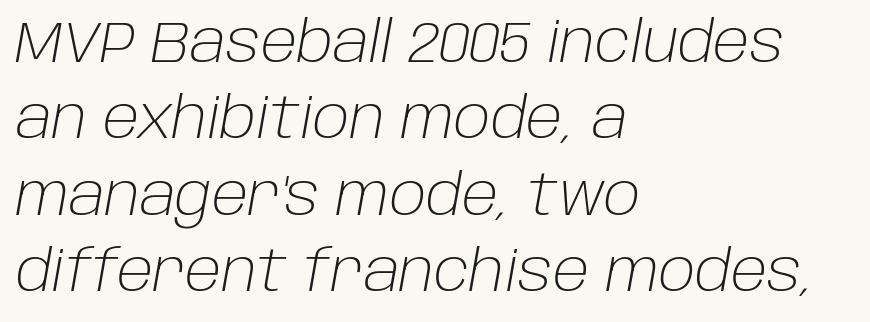
Stroke thickness stays within the range of a standard reading face or lighter. Alignment: flush left. Spacing verdict: proportional, widths tailored to each character. The area under the type is left untouched.
